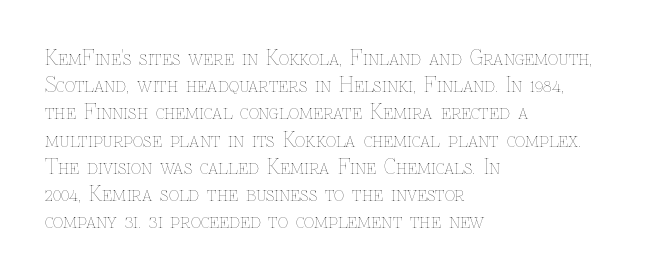
{"italic": "no", "bold": "no", "underline": "no", "align": "left", "line_spacing": "normal", "line_spacing_ratio": 1.36, "letter_spacing": "normal", "letter_spacing_em": 0.0, "glyph_px": 20}
